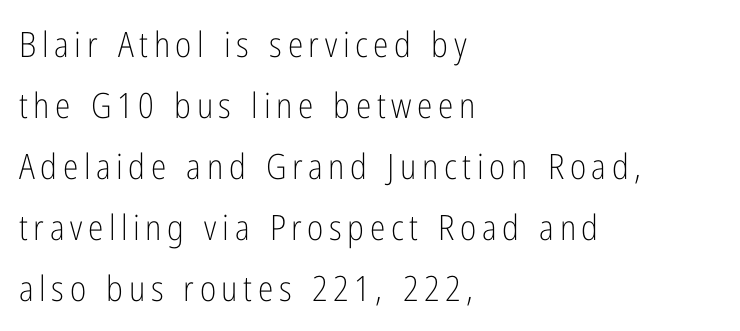
The letterforms sit at book weight or below. The glyphs in this specimen are sans serif. The lines in this sample share a left origin and differ only in where they stop. Varying glyph widths throughout — classic text-font behaviour. Style check: upright.
